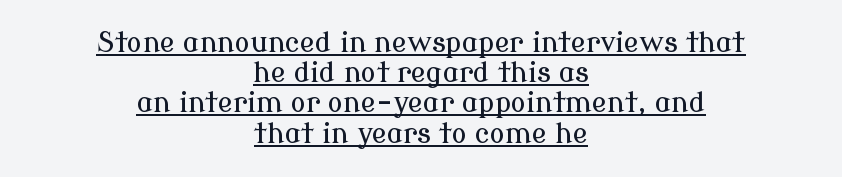
{"serif": "yes", "italic": "no", "width": "normal", "stroke_contrast": "low", "x_height": "medium", "monospaced": "no", "underline": "yes", "align": "center", "line_spacing": "tight", "line_spacing_ratio": 1.08, "letter_spacing": "normal", "letter_spacing_em": 0.0, "glyph_px": 28}
